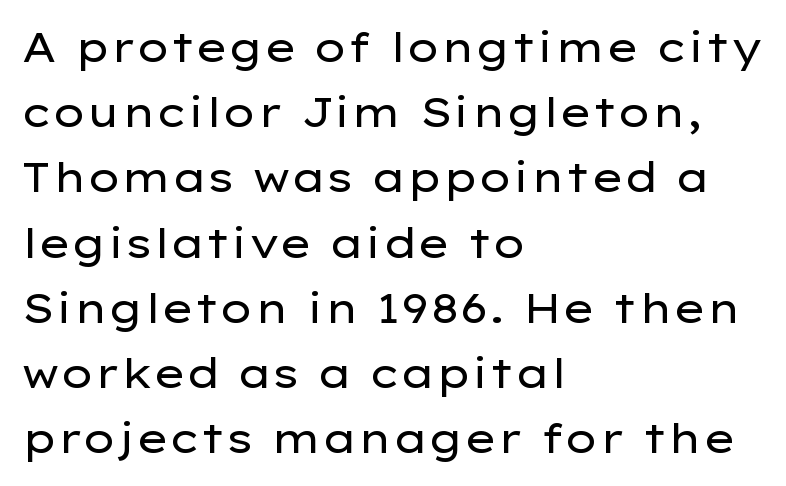
Does the leading feel generous? No, just average. The face used here is a sans, in the tradition of grotesques and geometrics. Nothing heavy about these letters — not bold at all. The rendering anchors every line to the left-hand side.
